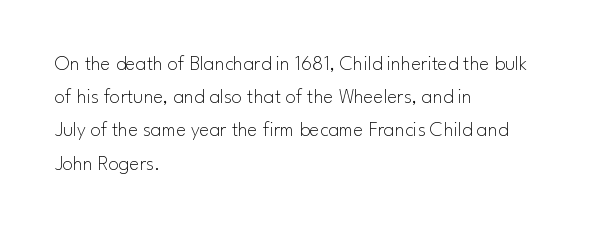
The image shows 21 px text type, upright; set left-aligned, normal line spacing (1.58x), normal letter spacing, not underlined.
